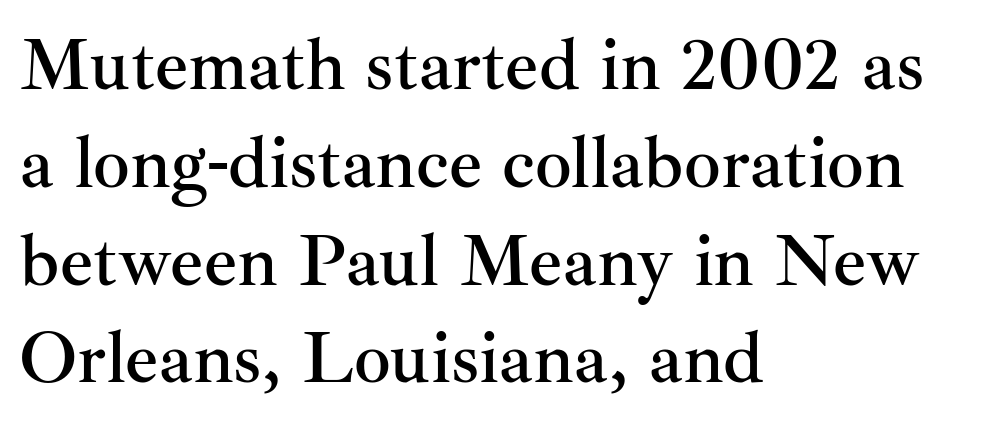
The image shows 73 px serif type, upright; set left-aligned, normal line spacing (1.34x), normal letter spacing, not underlined; medium stroke contrast and a small x-height.
